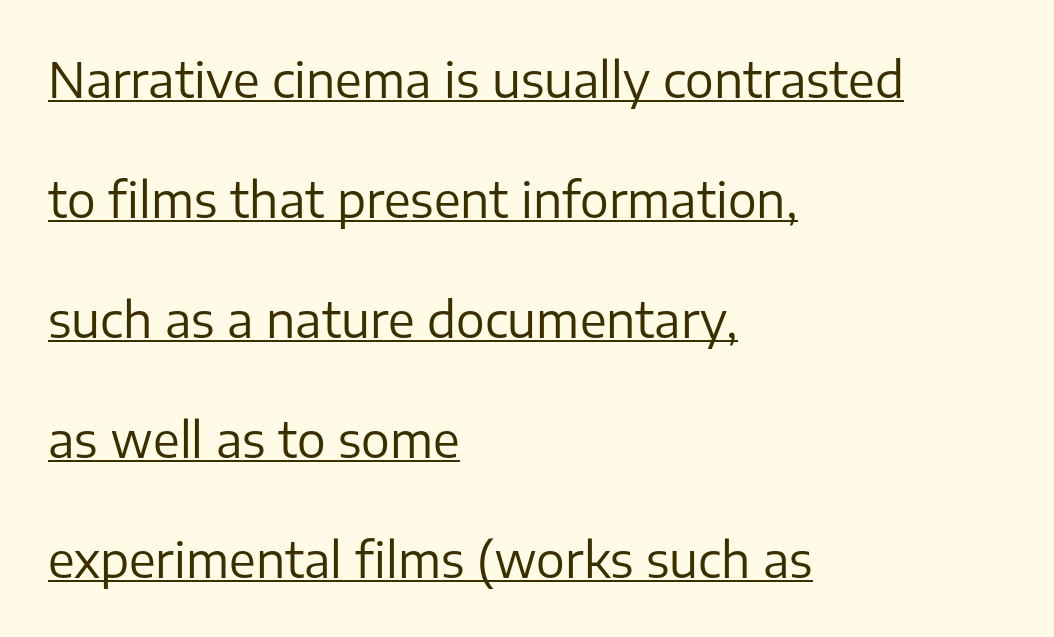
{"serif": "no", "italic": "no", "bold": "no", "weight": "regular", "width": "normal", "stroke_contrast": "low", "x_height": "medium", "monospaced": "no", "underline": "yes", "align": "left", "line_spacing": "loose", "line_spacing_ratio": 2.5, "letter_spacing": "normal", "letter_spacing_em": 0.0, "glyph_px": 48}
